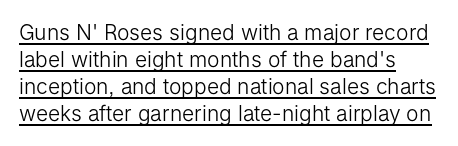
Notice how descenders clear the ascenders below comfortably — that's standard leading. Quick note: underline on. Italic? Not at all — the glyphs are vertical. Does extra space separate the letters? No, they use regular spacing.
